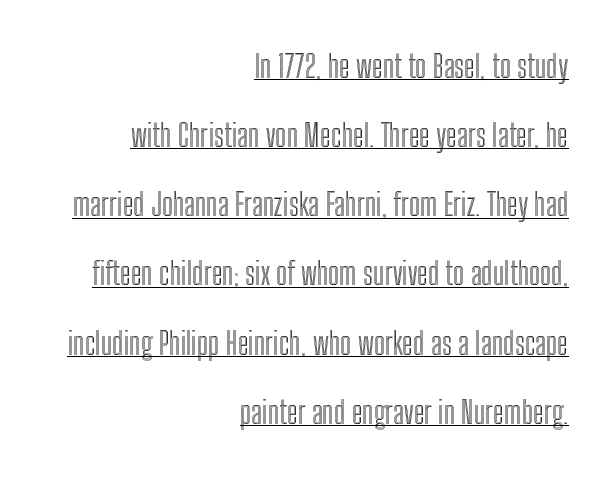
The image shows 31 px condensed type, upright; set right-aligned, loose line spacing (2.23x), normal letter spacing, underlined; a medium x-height.
